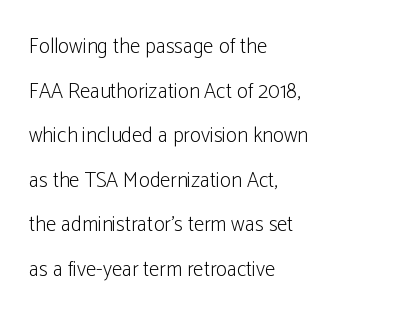
Q: Is the text bold? A: No.
Q: Is the text italic (slanted)? A: No, it is upright.
Q: Is the text underlined? A: No.
Q: How is the paragraph aligned? A: Left-aligned.
Q: Is the spacing between letters normal or unusually wide? A: Normal.
Q: Is the spacing between lines tight, normal or loose? A: Loose.
